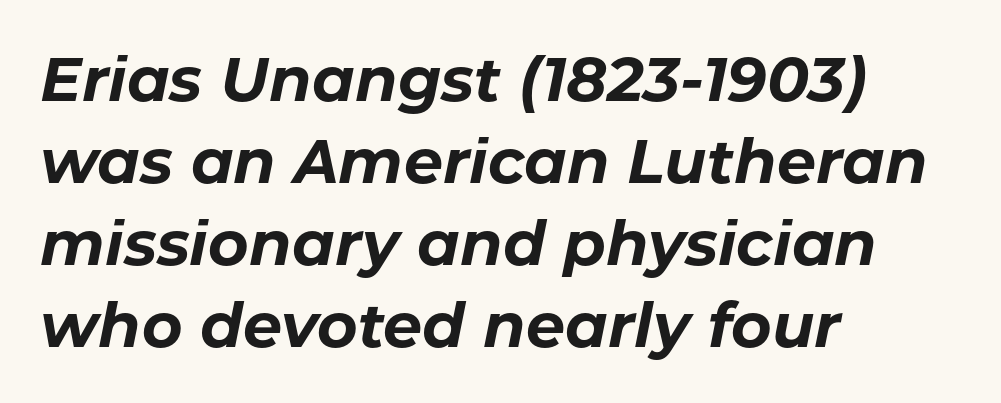
The image shows 62 px bold type, italic (leaning right); set left-aligned, normal line spacing (1.32x), normal letter spacing, not underlined; low stroke contrast and a medium x-height.
